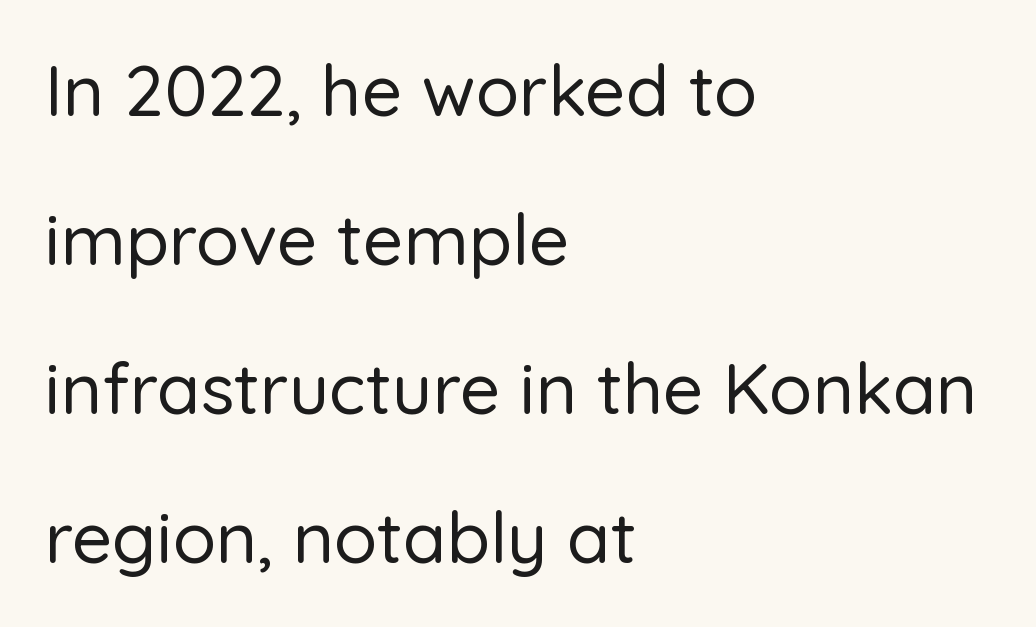
No feet cap the strokes, marking this as sans-serif type. If you drew a ruler down the left edge, every line would touch it. The letters stand straight up with perfectly vertical stems. Widely set lines give the paragraph a tall, airy silhouette.
